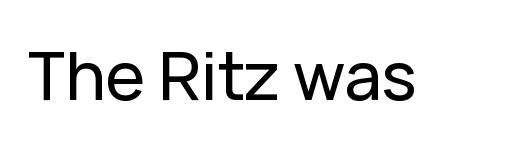
Q: Is the text italic (slanted)? A: No, it is upright.
Q: Is the typeface a serif or a sans-serif typeface? A: Sans-serif.
Q: Is the text underlined? A: No.
Q: Is the spacing between letters normal or unusually wide? A: Normal.
Q: Width (condensed, normal, or wide)? A: Normal.
Q: Stroke contrast? A: Low.
Q: x-height? A: Medium.
Q: Monospaced? A: No.
